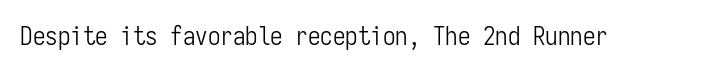
{"italic": "no", "bold": "no", "underline": "no", "letter_spacing": "normal", "letter_spacing_em": 0.0, "glyph_px": 25}
